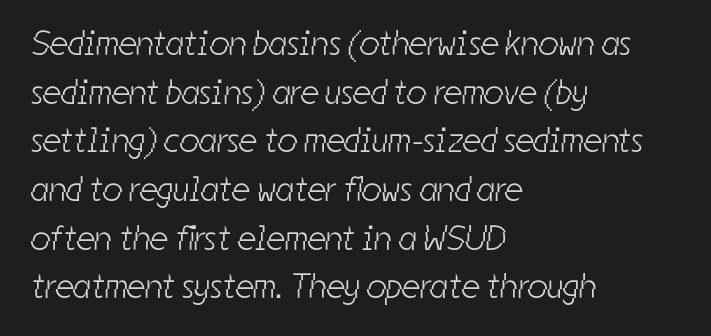
The image shows 35 px light, condensed sans-serif type; set left-aligned, normal line spacing (1.39x), normal letter spacing, not underlined; low stroke contrast and a medium x-height.
